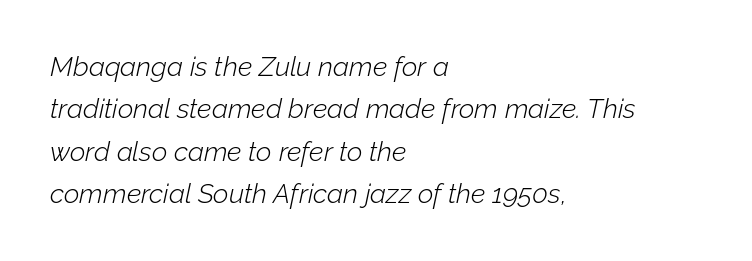
The image shows 27 px text type, italic (leaning right); set left-aligned, normal line spacing (1.57x), normal letter spacing, not underlined.
